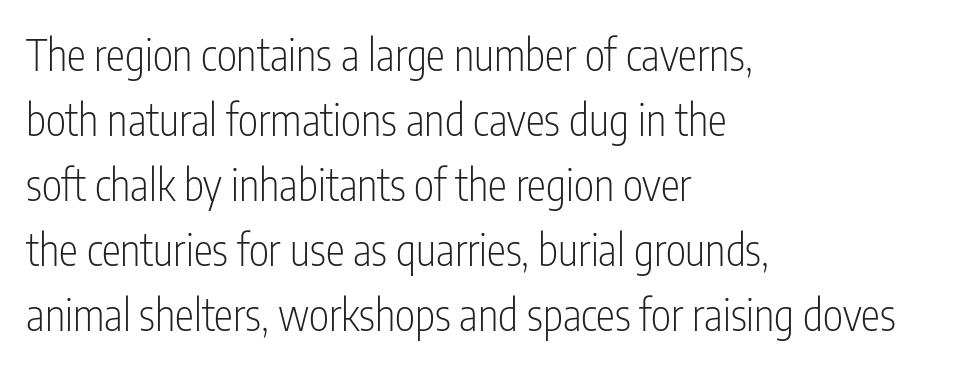
The image shows 43 px light, condensed sans-serif type, upright; set left-aligned, normal line spacing (1.51x), normal letter spacing, not underlined; low stroke contrast and a medium x-height.
